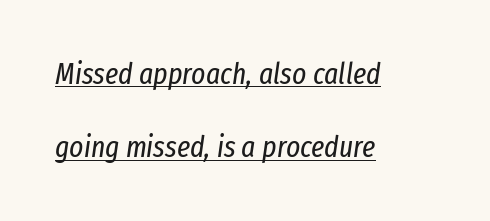
{"italic": "yes", "lean": "right", "slant_degrees": 8, "bold": "no", "weight": "regular", "width": "condensed", "stroke_contrast": "low", "x_height": "medium", "monospaced": "no", "underline": "yes", "align": "left", "line_spacing": "loose", "line_spacing_ratio": 2.45, "letter_spacing": "normal", "letter_spacing_em": 0.0, "glyph_px": 30}
